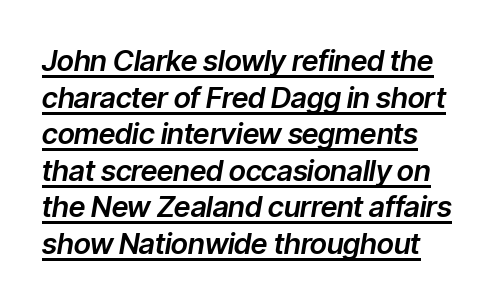
Q: Is the text italic (slanted)? A: Yes, it leans right by about 9 degrees.
Q: Is the text underlined? A: Yes.
Q: Is the spacing between letters normal or unusually wide? A: Normal.
Q: Is the spacing between lines tight, normal or loose? A: Normal.
Q: Width (condensed, normal, or wide)? A: Normal.
Q: Stroke contrast? A: Low.
Q: x-height? A: Medium.
Q: Monospaced? A: No.
